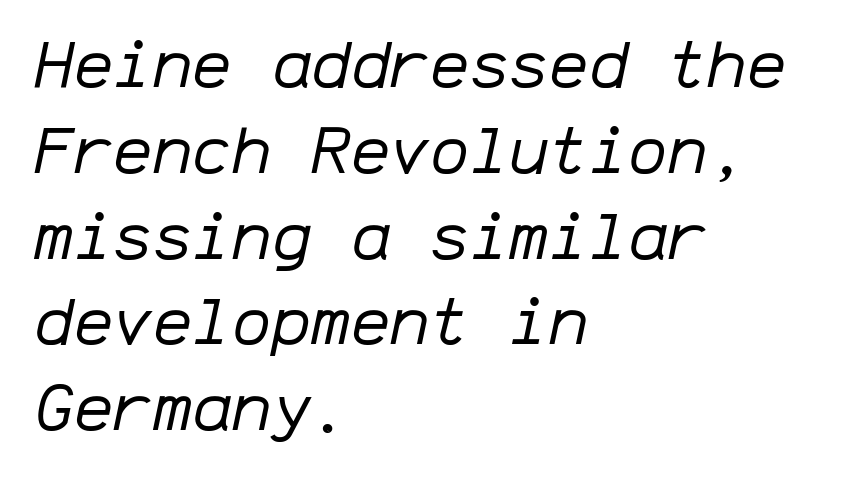
The image shows 66 px regular-weight type, italic (leaning right), monospaced; set left-aligned, normal line spacing (1.3x), normal letter spacing, not underlined; low stroke contrast and a medium x-height.
